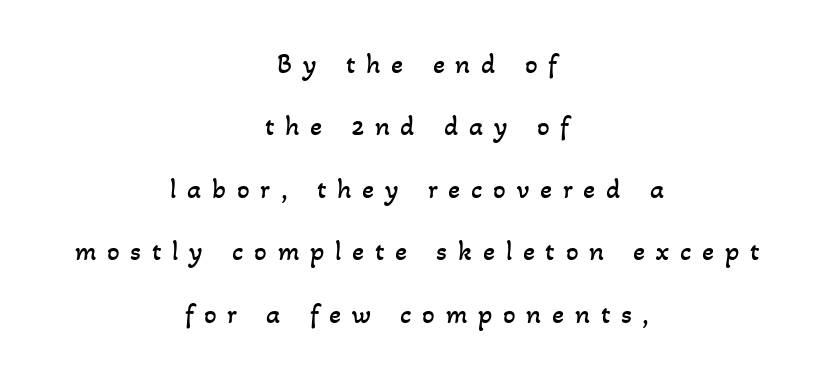
Q: Is the text bold? A: No.
Q: Is the text underlined? A: No.
Q: How is the paragraph aligned? A: Centered.
Q: Is the spacing between letters normal or unusually wide? A: Unusually wide.
Q: Is the spacing between lines tight, normal or loose? A: Loose.
Q: Width (condensed, normal, or wide)? A: Normal.
Q: Stroke contrast? A: Low.
Q: x-height? A: Small.
Q: Monospaced? A: No.
